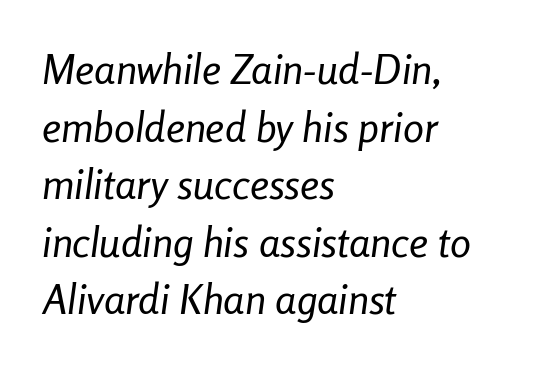
Q: Is the text bold? A: No.
Q: Is the text italic (slanted)? A: Yes, it leans right by about 8 degrees.
Q: Is the text underlined? A: No.
Q: How is the paragraph aligned? A: Left-aligned.
Q: Is the spacing between letters normal or unusually wide? A: Normal.
Q: Is the spacing between lines tight, normal or loose? A: Normal.
Q: Width (condensed, normal, or wide)? A: Condensed.
Q: Stroke contrast? A: Low.
Q: x-height? A: Medium.
Q: Monospaced? A: No.
